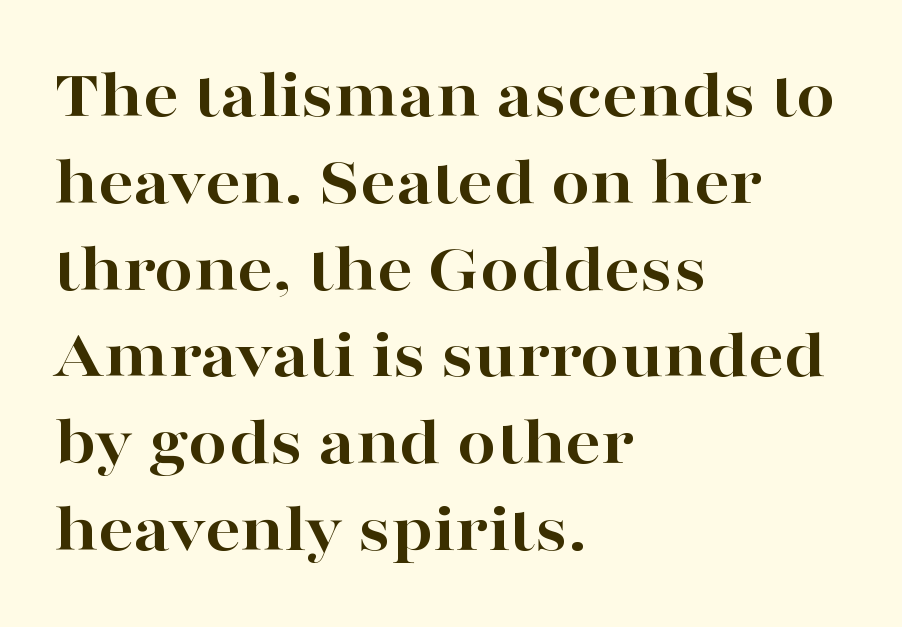
The image shows 70 px bold, wide serif type, upright; set left-aligned, line spacing 1.24x, normal letter spacing, not underlined; high stroke contrast and a medium x-height.
